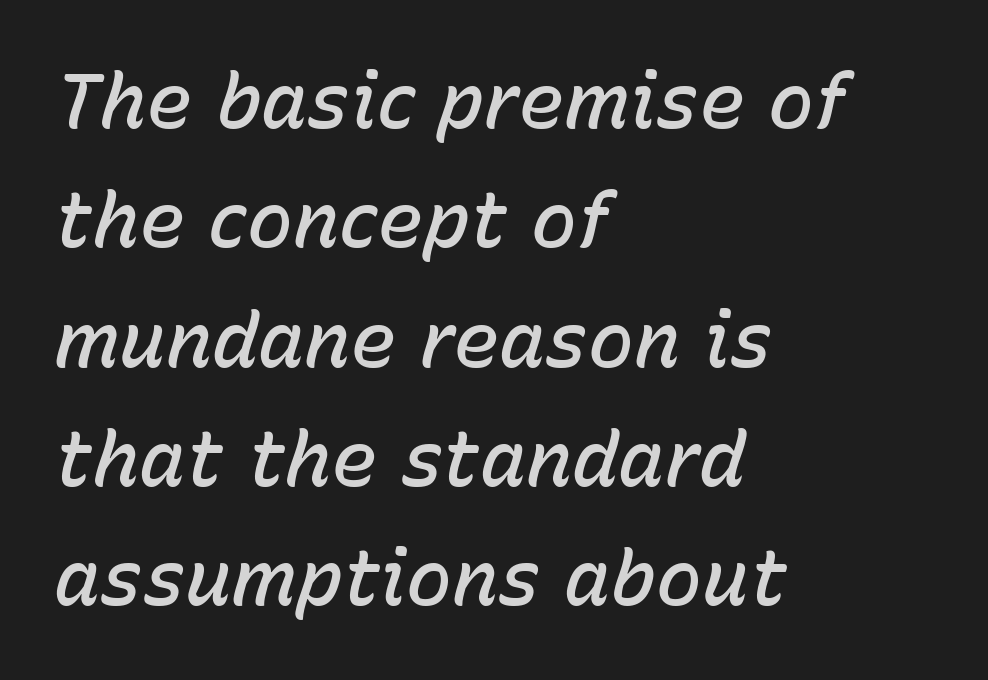
Observe the ordinary spacing: letters are neighbours, not strangers. The strip under each line holds only bare page. The whole block is typeset with a tilt. This block has exactly the height ordinary leading produces.
